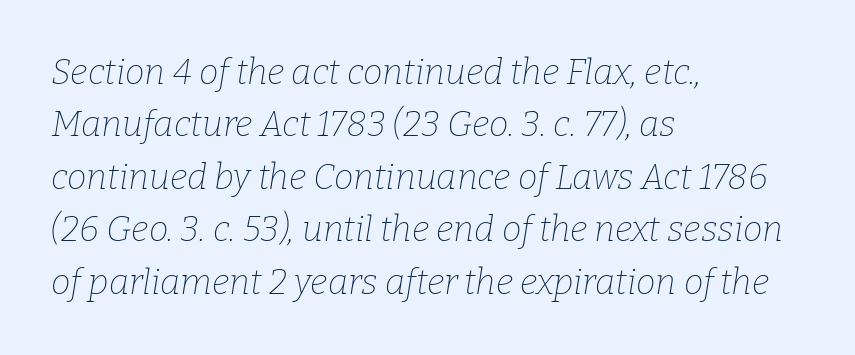
The image shows 35 px thin serif type, italic (leaning right); set left-aligned, normal line spacing (1.5x), normal letter spacing, not underlined; low stroke contrast and a medium x-height.
